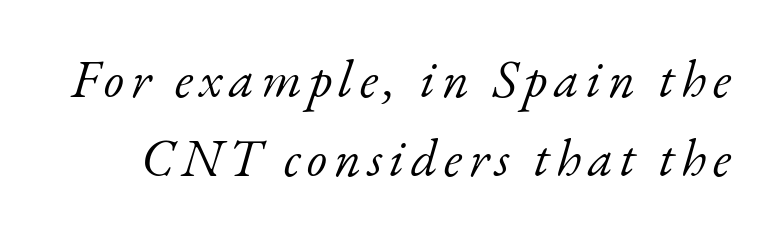
{"serif": "yes", "italic": "yes", "lean": "right", "slant_degrees": 17, "bold": "no", "weight": "light", "width": "normal", "stroke_contrast": "low", "x_height": "small", "monospaced": "no", "underline": "no", "line_spacing": "normal", "line_spacing_ratio": 1.51, "glyph_px": 52}
